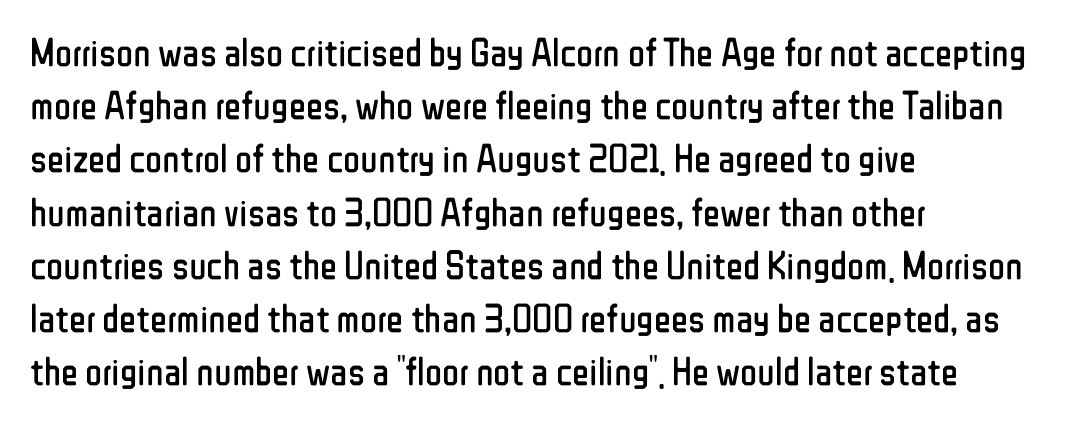
The image shows 40 px regular-weight, condensed sans-serif type, upright; set left-aligned, normal line spacing (1.33x), normal letter spacing, not underlined; low stroke contrast and a medium x-height.
